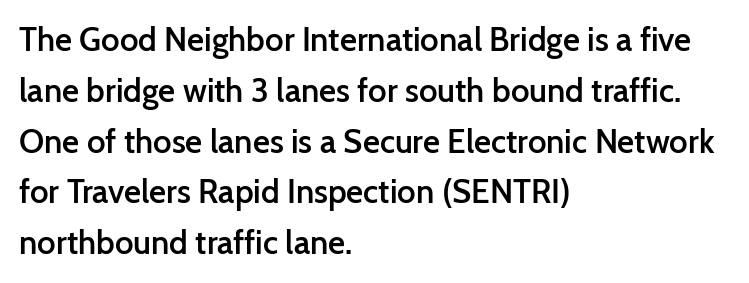
{"serif": "no", "italic": "no", "bold": "semi", "weight": "semibold", "width": "normal", "stroke_contrast": "low", "x_height": "medium", "monospaced": "no", "underline": "no", "align": "left", "line_spacing": "normal", "line_spacing_ratio": 1.54, "letter_spacing": "normal", "letter_spacing_em": 0.0, "glyph_px": 33}
